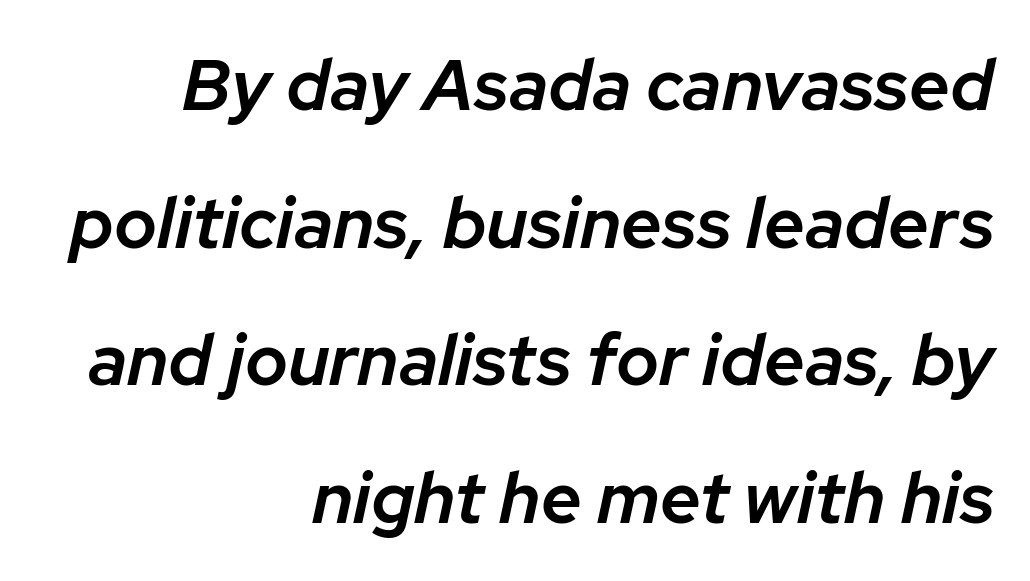
Q: Is the text bold? A: Semi-bold.
Q: Is the text italic (slanted)? A: Yes, it leans right by about 12 degrees.
Q: Is the text underlined? A: No.
Q: How is the paragraph aligned? A: Right-aligned.
Q: Is the spacing between letters normal or unusually wide? A: Normal.
Q: Is the spacing between lines tight, normal or loose? A: Loose.
Q: Width (condensed, normal, or wide)? A: Normal.
Q: Stroke contrast? A: Low.
Q: x-height? A: Medium.
Q: Monospaced? A: No.
